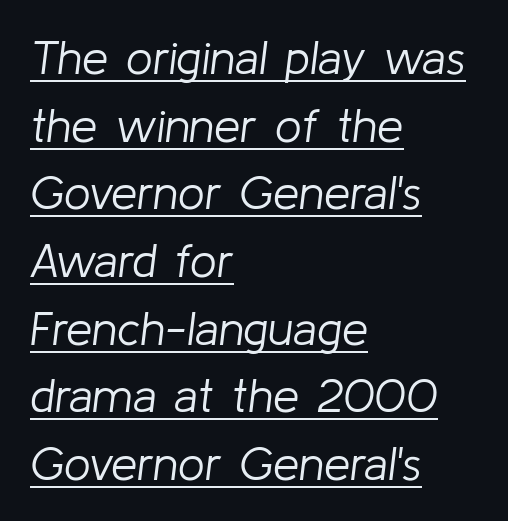
Q: Is the text bold? A: No.
Q: Is the text italic (slanted)? A: Yes, it leans right by about 8 degrees.
Q: Is the text underlined? A: Yes.
Q: How is the paragraph aligned? A: Left-aligned.
Q: Is the spacing between letters normal or unusually wide? A: Normal.
Q: Is the spacing between lines tight, normal or loose? A: Normal.
Q: Width (condensed, normal, or wide)? A: Normal.
Q: Stroke contrast? A: Low.
Q: x-height? A: Medium.
Q: Monospaced? A: No.
